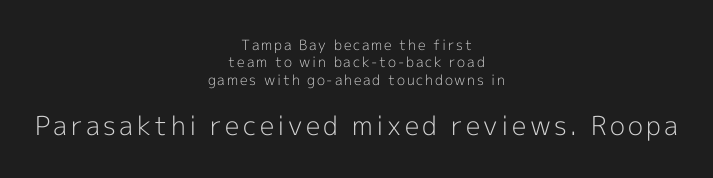
{"italic": "no", "bold": "no", "underline": "no", "align": "center", "line_spacing_ratio": 1.24, "larger_block": "second", "size_ratio": 1.86, "glyph_px": 26}
